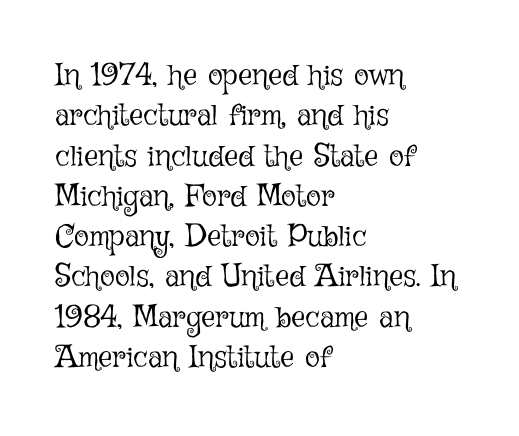
There is no visible air inserted between adjacent glyphs. These lines are rendered in a variable-pitch font. Honestly, the row spacing looks completely unremarkable. This sample uses an upright cut, with every glyph sitting square on the baseline. Left-aligned paragraph, ragged on the right. Summary of weight: not heavy and not bold.
